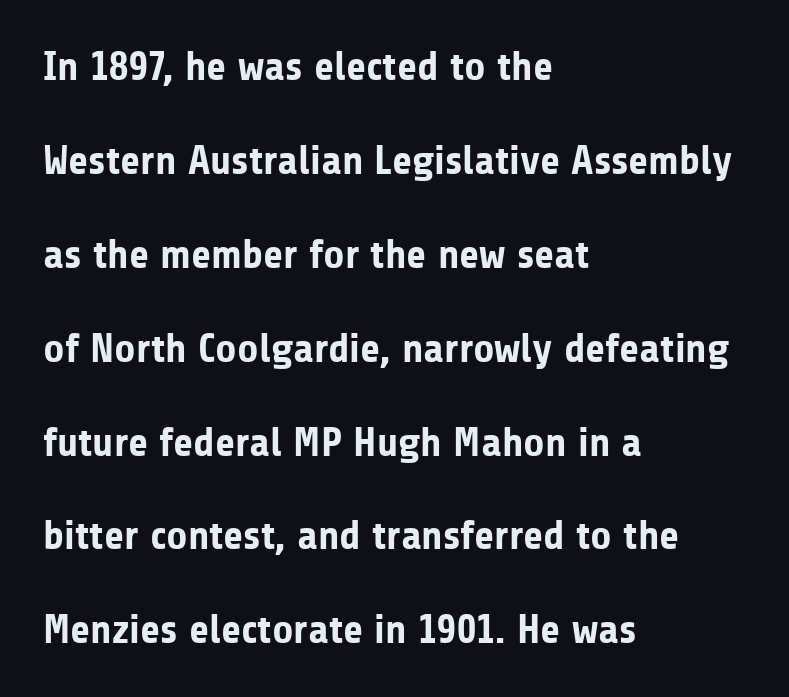
{"serif": "no", "italic": "no", "bold": "yes", "weight": "bold", "width": "normal", "stroke_contrast": "low", "x_height": "medium", "monospaced": "no", "underline": "no", "align": "left", "line_spacing": "loose", "line_spacing_ratio": 2.29, "letter_spacing": "normal", "letter_spacing_em": 0.0, "glyph_px": 41}
